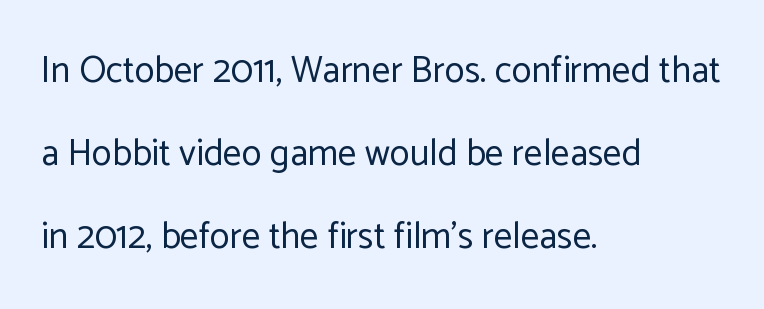
{"serif": "no", "italic": "no", "bold": "no", "weight": "regular", "width": "normal", "stroke_contrast": "low", "x_height": "medium", "monospaced": "no", "underline": "no", "align": "left", "line_spacing": "loose", "line_spacing_ratio": 2.24, "letter_spacing": "normal", "letter_spacing_em": 0.0, "glyph_px": 37}
